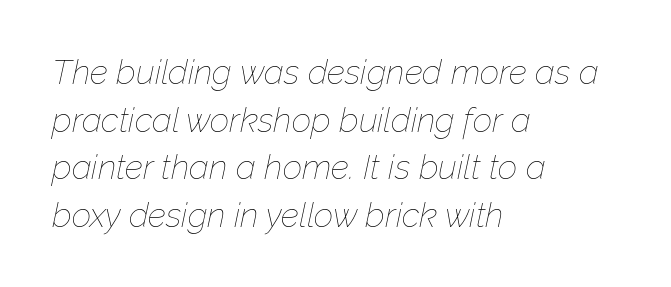
Q: Is the text bold? A: No.
Q: Is the text italic (slanted)? A: Yes, it leans right by about 12 degrees.
Q: Is the text underlined? A: No.
Q: How is the paragraph aligned? A: Left-aligned.
Q: Is the spacing between letters normal or unusually wide? A: Normal.
Q: Is the spacing between lines tight, normal or loose? A: Normal.
Q: Width (condensed, normal, or wide)? A: Normal.
Q: Stroke contrast? A: Low.
Q: x-height? A: Medium.
Q: Monospaced? A: No.
